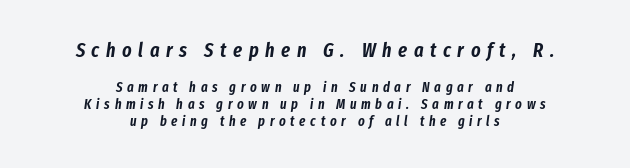
Q: Is the text italic (slanted)? A: Yes, it leans right by about 8 degrees.
Q: Is the text underlined? A: No.
Q: How is the paragraph aligned? A: Centered.
Q: Is the spacing between letters normal or unusually wide? A: Unusually wide.
Q: Which block of text is set in a larger size, the first (top) or the second (bottom)? A: The first (top) one.
